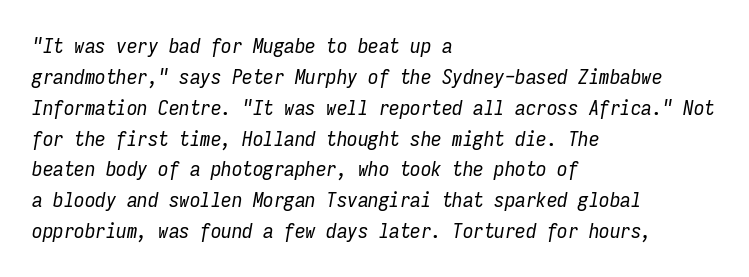
Vertical spacing — default. Vertical stems look standard width or narrower in stroke. Observe the ordinary spacing: letters are neighbours, not strangers. Only glyphs here, with clear space below each row.
